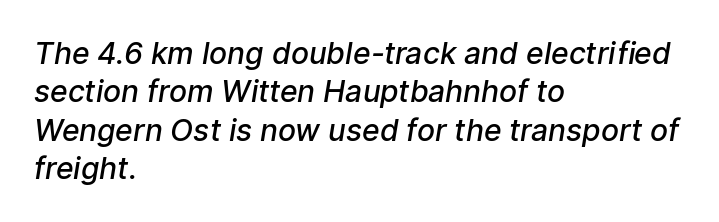
Q: Is the text bold? A: Semi-bold.
Q: Is the typeface a serif or a sans-serif typeface? A: Sans-serif.
Q: Is the text underlined? A: No.
Q: How is the paragraph aligned? A: Left-aligned.
Q: Is the spacing between letters normal or unusually wide? A: Normal.
Q: Is the spacing between lines tight, normal or loose? A: Normal.
Q: Width (condensed, normal, or wide)? A: Normal.
Q: Stroke contrast? A: Low.
Q: x-height? A: Medium.
Q: Monospaced? A: No.
